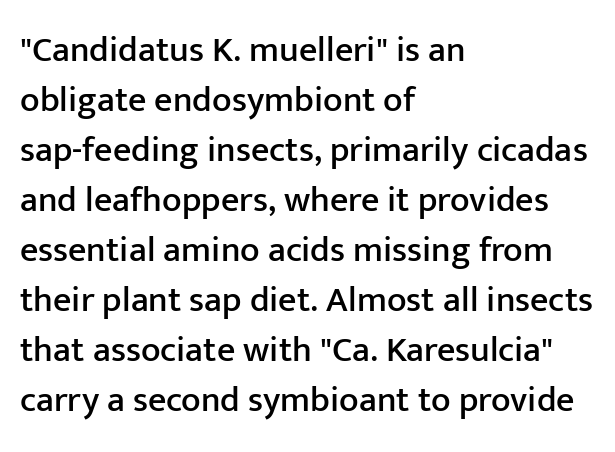
Honestly, the letter spacing is just normal — you wouldn't notice it. What kind of face is this? One without serifs — a sans. When letters stand straight like this, we call the style roman or upright. Rows of type keep a routine distance in the vertical direction.
